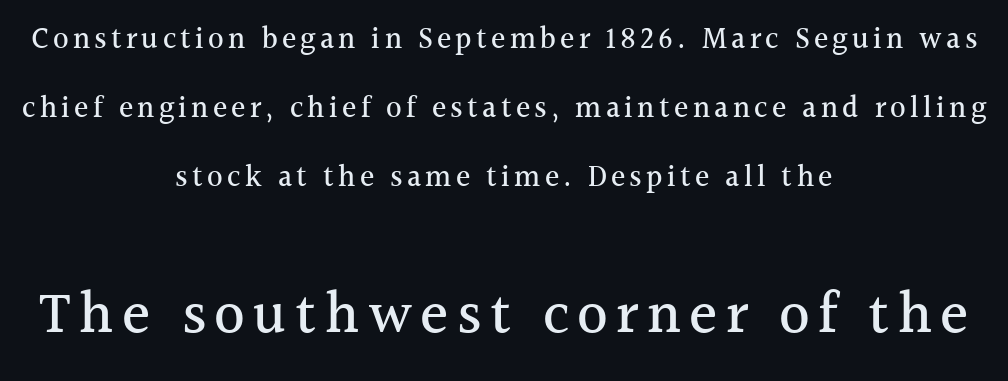
The image shows 59 px serif type, upright; set centered, loose line spacing (2.3x), not underlined; the second (bottom) block is 1.97x larger; a medium x-height.
